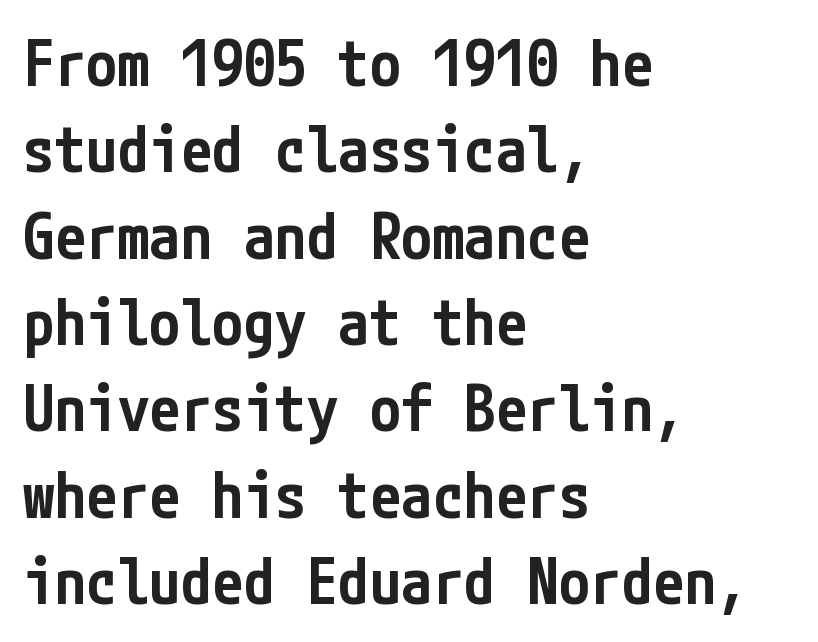
{"serif": "no", "italic": "no", "bold": "semi", "weight": "semibold", "width": "condensed", "stroke_contrast": "low", "x_height": "medium", "underline": "no", "align": "left", "line_spacing": "normal", "line_spacing_ratio": 1.37, "letter_spacing": "normal", "letter_spacing_em": 0.0, "glyph_px": 63}
